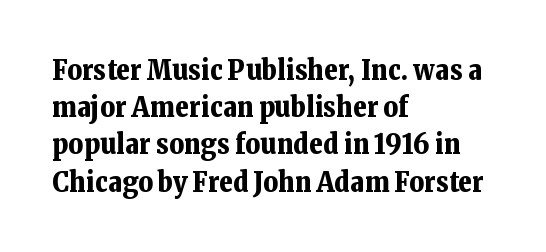
{"serif": "yes", "italic": "no", "bold": "yes", "weight": "bold", "width": "normal", "stroke_contrast": "low", "x_height": "medium", "monospaced": "no", "underline": "no", "align": "left", "line_spacing": "normal", "line_spacing_ratio": 1.33, "letter_spacing": "normal", "letter_spacing_em": 0.0, "glyph_px": 28}
